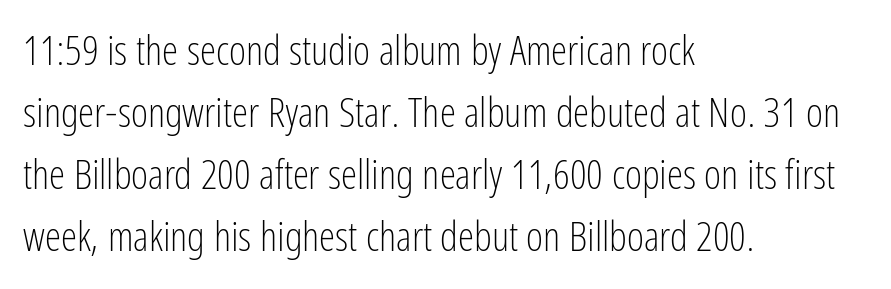
The image shows 41 px light, condensed sans-serif type, upright; set left-aligned, normal line spacing (1.51x), normal letter spacing, not underlined; low stroke contrast and a medium x-height.
